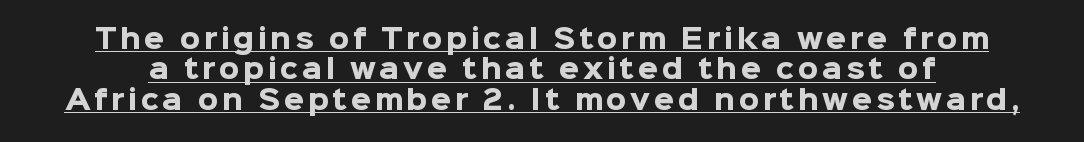
Q: Is the text bold? A: Yes.
Q: Is the text italic (slanted)? A: No, it is upright.
Q: Is the text underlined? A: Yes.
